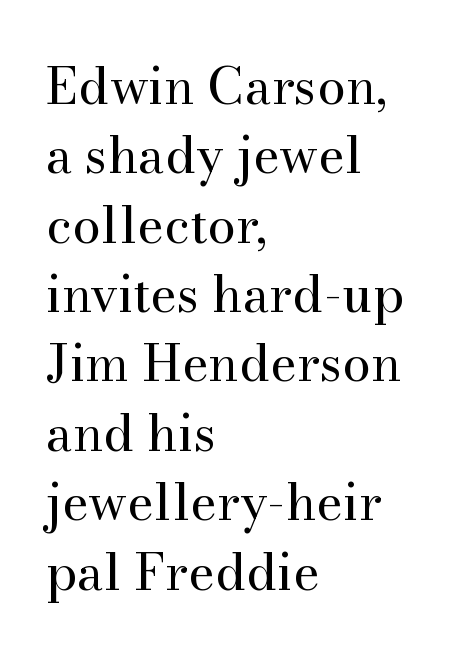
{"serif": "yes", "italic": "no", "bold": "no", "weight": "regular", "width": "normal", "stroke_contrast": "medium", "x_height": "small", "monospaced": "no", "underline": "no", "align": "left", "line_spacing": "normal", "line_spacing_ratio": 1.36, "letter_spacing": "normal", "letter_spacing_em": 0.0, "glyph_px": 51}
